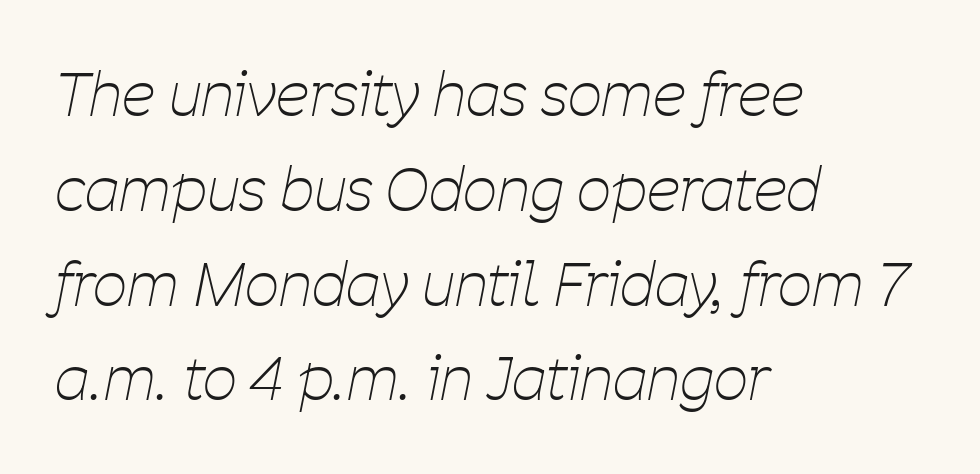
The image shows 60 px thin, condensed type, italic (leaning right); set left-aligned, normal line spacing (1.58x), normal letter spacing, not underlined; low stroke contrast and a medium x-height.
